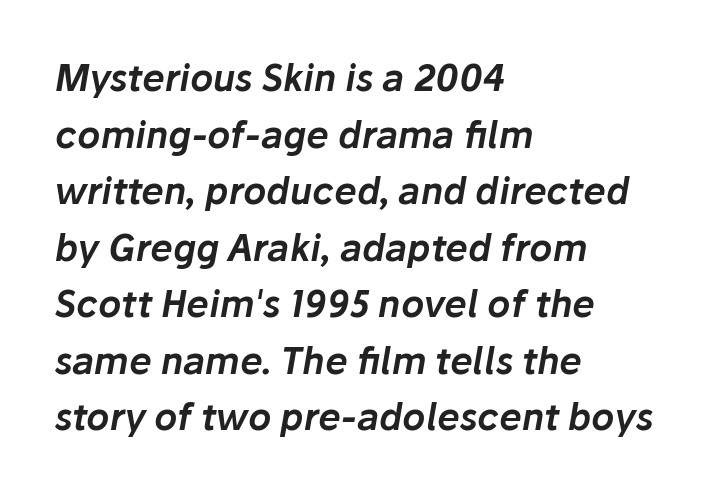
{"italic": "yes", "lean": "right", "slant_degrees": 10, "width": "normal", "stroke_contrast": "low", "x_height": "medium", "monospaced": "no", "underline": "no", "align": "left", "line_spacing": "normal", "line_spacing_ratio": 1.57, "letter_spacing": "normal", "letter_spacing_em": 0.0, "glyph_px": 36}
